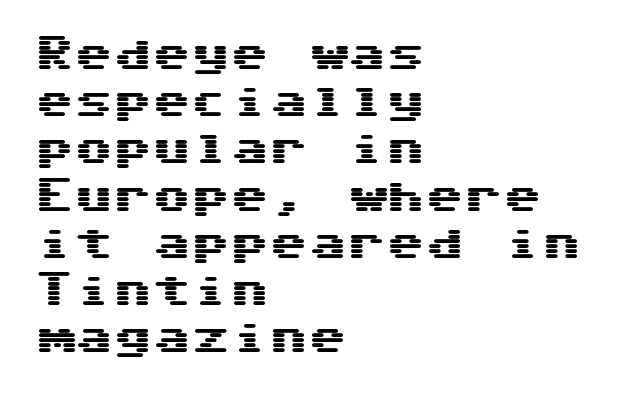
The setting favours the left margin, as ordinary paragraphs usually do. The string is rendered with underlining switched off. Unlike a traditional serif, this face leaves its strokes unadorned. A typesetter would call this zero additional tracking. Tall strokes in this sample are plumb rather than angled.
